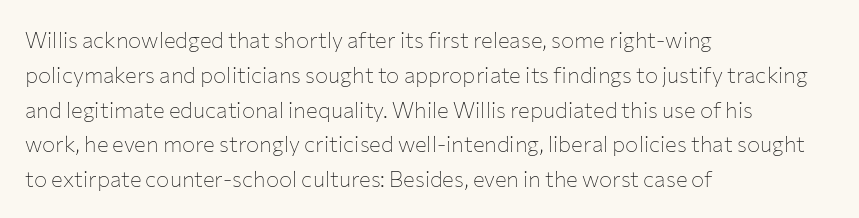
All the whitespace from short lines collects on the right. No extra tracking has been applied to these lines. Characters remain perfectly vertical along every line. The space beneath each line is pristine and unruled. Vertical stems look standard width or narrower in stroke.
